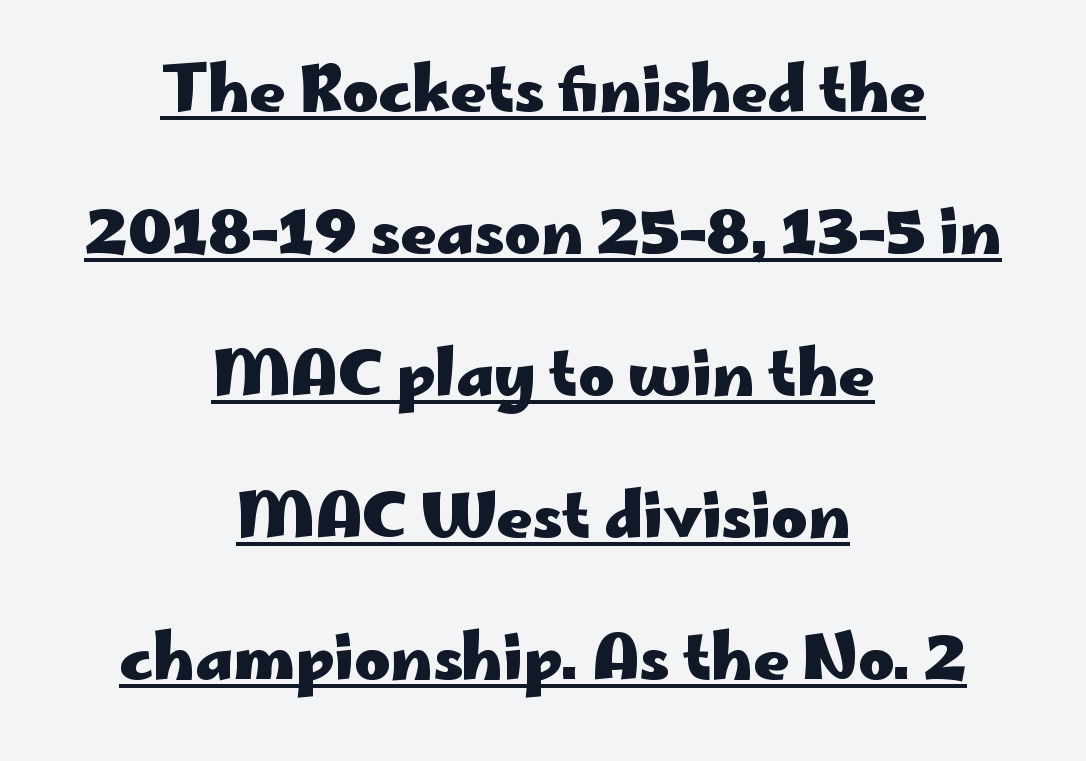
{"serif": "no", "italic": "no", "bold": "yes", "weight": "heavy", "width": "wide", "stroke_contrast": "low", "x_height": "small", "monospaced": "no", "underline": "yes", "align": "center", "line_spacing": "loose", "line_spacing_ratio": 2.29, "letter_spacing": "normal", "letter_spacing_em": 0.0, "glyph_px": 62}
